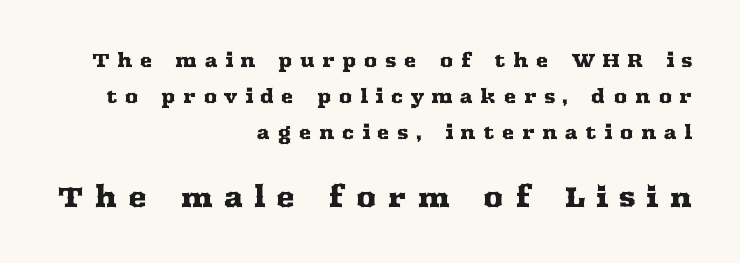
The image shows 28 px wide serif type, upright; set right-aligned, loose line spacing (1.9x), unusually wide letter spacing (+0.39 em), not underlined; the second (bottom) block is 1.47x larger; medium stroke contrast and a medium x-height.
